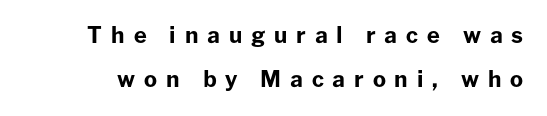
The image shows 22 px bold type, upright; set loose line spacing (2.01x), unusually wide letter spacing (+0.4 em), not underlined.
